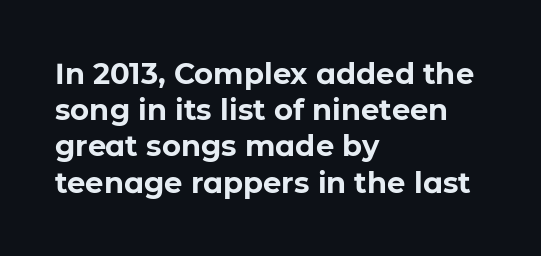
Line beginnings align vertically; line endings do not. A clean baseline with only descenders dipping below it. I'd describe the lettering as bold — thick and assertive. Observe the ordinary spacing: letters are neighbours, not strangers. Is this a sans? Yes — the strokes have no serifs.
